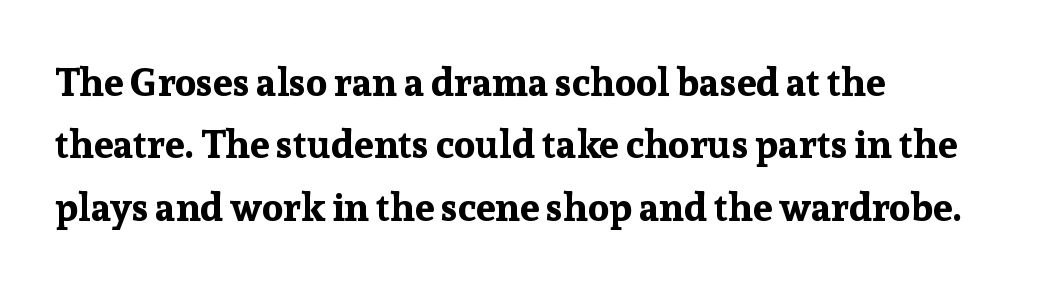
A roman cut, with each character standing at attention. Plenty of ink on the page — the face is bold. Between one letter and the next there's only the usual sliver of space. Where is the straight margin? On the left.
